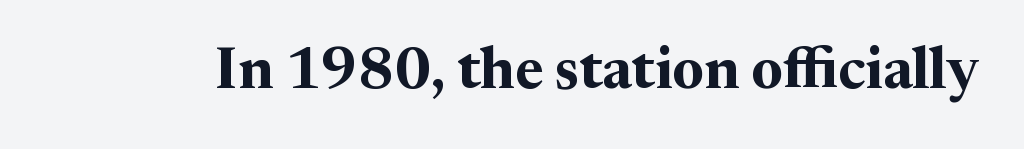
{"serif": "yes", "italic": "no", "bold": "yes", "weight": "bold", "width": "normal", "stroke_contrast": "medium", "x_height": "medium", "monospaced": "no", "underline": "no", "letter_spacing": "normal", "letter_spacing_em": 0.0, "glyph_px": 58}
